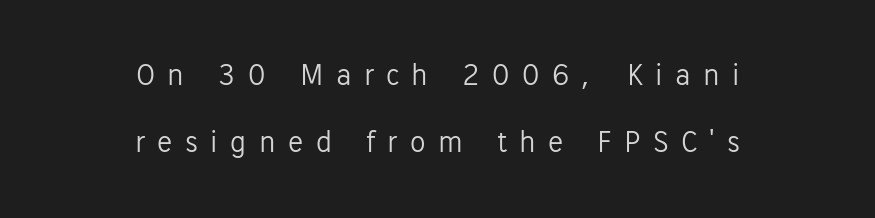
{"serif": "no", "italic": "no", "bold": "no", "weight": "light", "width": "normal", "stroke_contrast": "low", "x_height": "medium", "monospaced": "no", "underline": "no", "align": "center", "line_spacing": "loose", "line_spacing_ratio": 2.15, "letter_spacing": "wide", "letter_spacing_em": 0.4, "glyph_px": 31}
